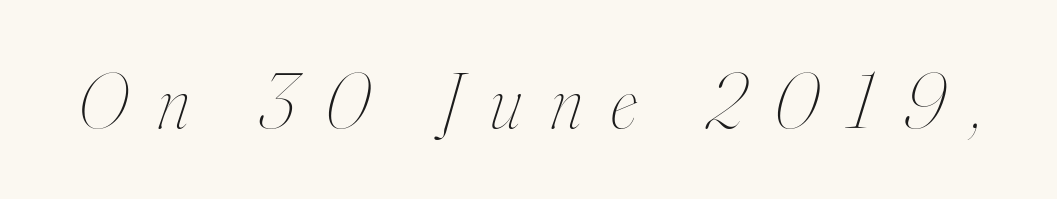
Q: Is the text bold? A: No.
Q: Is the text italic (slanted)? A: Yes, it leans right by about 16 degrees.
Q: Is the text underlined? A: No.
Q: Is the spacing between letters normal or unusually wide? A: Unusually wide.
Q: Width (condensed, normal, or wide)? A: Condensed.
Q: Stroke contrast? A: High.
Q: x-height? A: Small.
Q: Monospaced? A: No.
